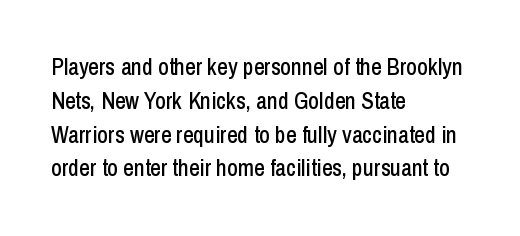
Q: Is the text italic (slanted)? A: No, it is upright.
Q: Is the text underlined? A: No.
Q: How is the paragraph aligned? A: Left-aligned.
Q: Is the spacing between letters normal or unusually wide? A: Normal.
Q: Is the spacing between lines tight, normal or loose? A: Normal.
